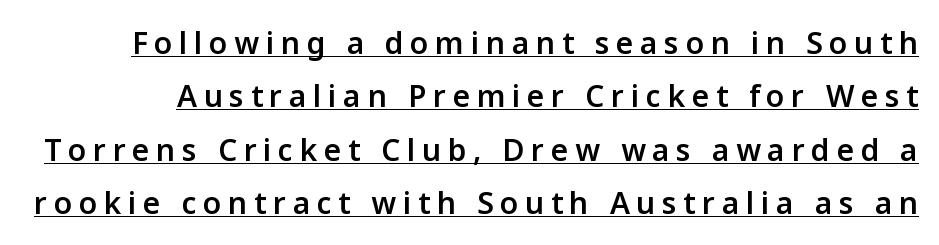
Q: Is the text bold? A: Semi-bold.
Q: Is the text italic (slanted)? A: No, it is upright.
Q: Is the typeface a serif or a sans-serif typeface? A: Sans-serif.
Q: Is the text underlined? A: Yes.
Q: Is the spacing between letters normal or unusually wide? A: Unusually wide.
Q: Width (condensed, normal, or wide)? A: Normal.
Q: Stroke contrast? A: Low.
Q: x-height? A: Medium.
Q: Monospaced? A: No.
